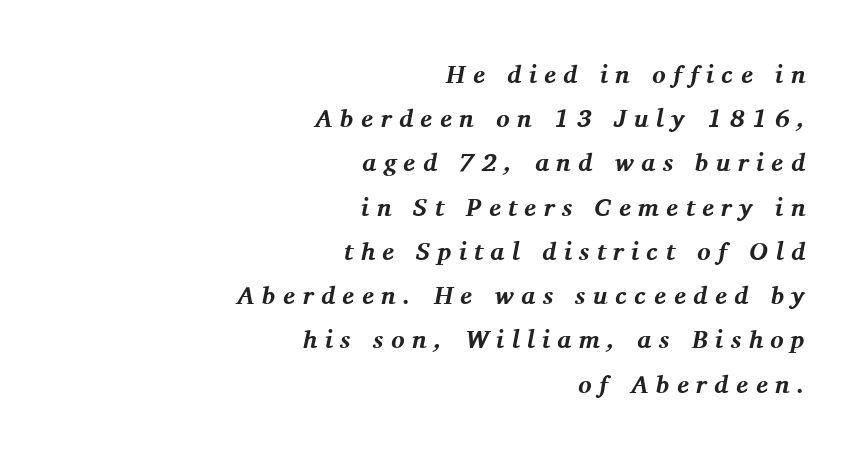
The image shows 25 px bold type, italic (leaning right); set right-aligned, line spacing 1.77x, unusually wide letter spacing (+0.3 em), not underlined.
